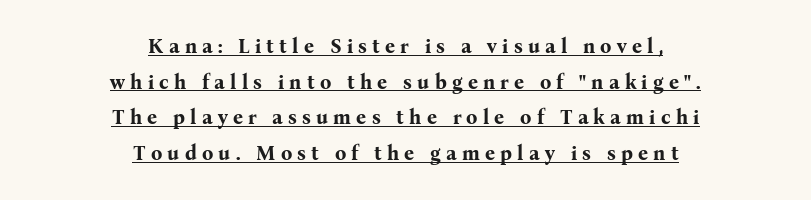
The type sits square on the baseline with zero lean. Typographic density is high because the face is bold. Each word looks stretched out because of the extra space between its letters. Check the space under the baseline: a stroke is drawn there. These lines stack symmetrically, like a column narrowing and widening about its center.
